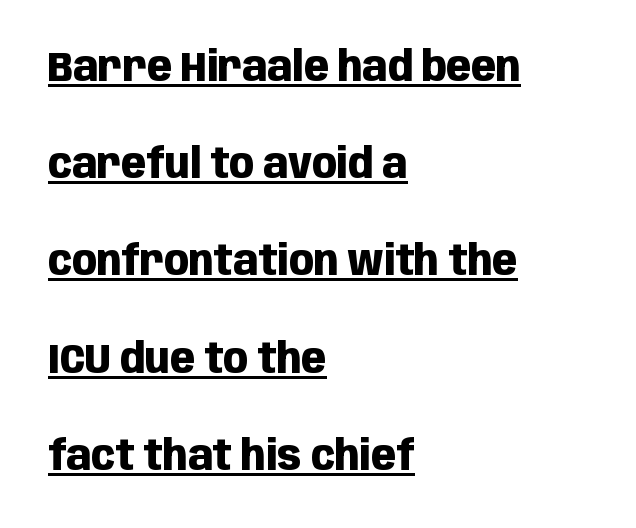
The passage shown is typeset with a sans-serif family. The lettering is marked with a stroke running underneath it. Varying glyph widths throughout — classic text-font behaviour. A dark, heavy texture on the line: the type is bold. Compared with a centered layout, this one pins lines to the left instead. The gaps between neighbouring characters are ordinary and unremarkable.
